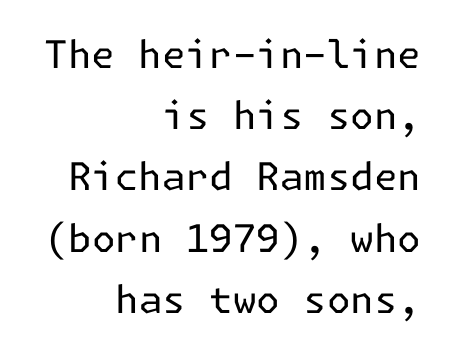
Q: Is the text bold? A: No.
Q: Is the text italic (slanted)? A: No, it is upright.
Q: Is the typeface a serif or a sans-serif typeface? A: Sans-serif.
Q: Is the text underlined? A: No.
Q: How is the paragraph aligned? A: Right-aligned.
Q: Is the spacing between letters normal or unusually wide? A: Normal.
Q: Is the spacing between lines tight, normal or loose? A: Normal.
Q: Width (condensed, normal, or wide)? A: Normal.
Q: Stroke contrast? A: Low.
Q: x-height? A: Medium.
